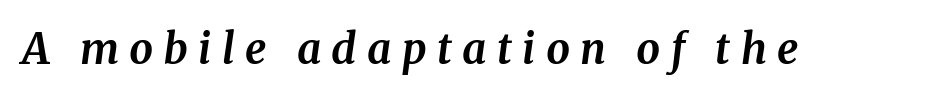
The letters advance in unequal steps, a hallmark of proportional type. Type style note: has serifs. Honestly, there is no underline to notice here at all. Thick stems and heavy bowls — unmistakably bold. The gaps between neighbouring characters are conspicuously large.
